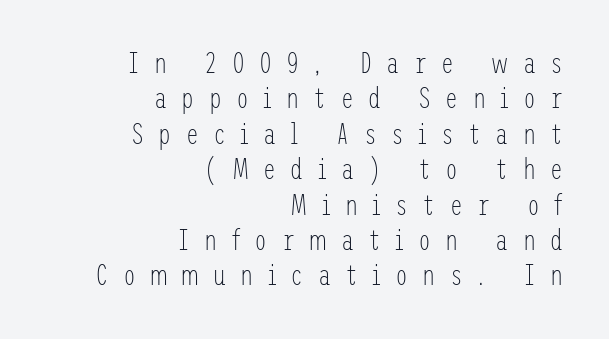
The image shows 29 px light, condensed sans-serif type, upright; set right-aligned, line spacing 1.22x, unusually wide letter spacing (+0.49 em), not underlined; low stroke contrast and a medium x-height.
